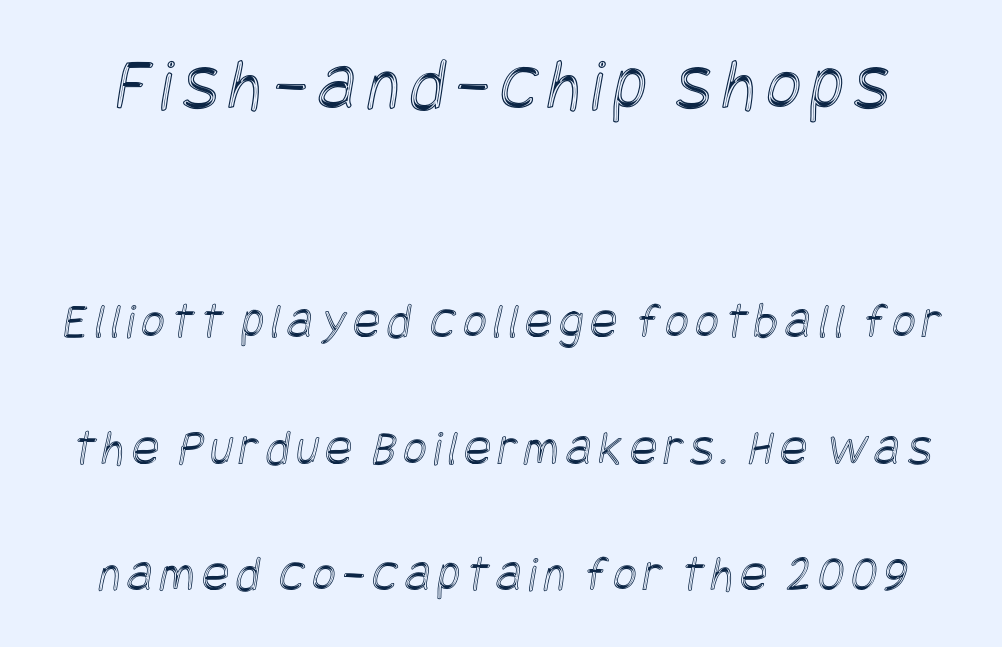
Q: Is the text underlined? A: No.
Q: Is the spacing between lines tight, normal or loose? A: Loose.
Q: Which block of text is set in a larger size, the first (top) or the second (bottom)? A: The first (top) one.
Q: Width (condensed, normal, or wide)? A: Condensed.
Q: x-height? A: Large.
